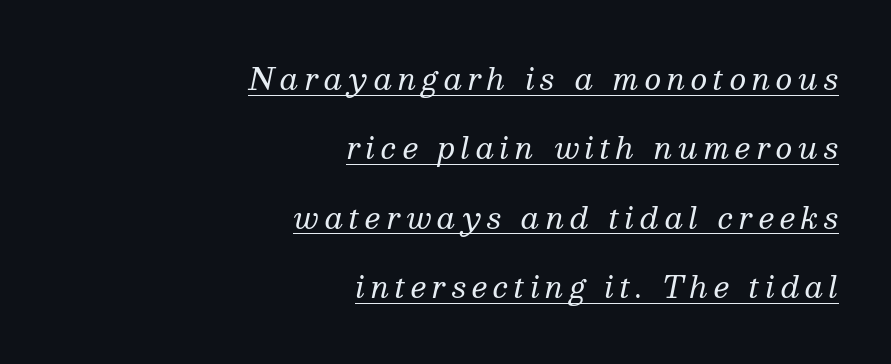
{"serif": "yes", "italic": "yes", "lean": "right", "slant_degrees": 13, "bold": "no", "weight": "regular", "width": "normal", "stroke_contrast": "medium", "x_height": "medium", "monospaced": "no", "underline": "yes", "align": "right", "line_spacing": "loose", "line_spacing_ratio": 2.39, "letter_spacing": "wide", "letter_spacing_em": 0.2, "glyph_px": 29}
